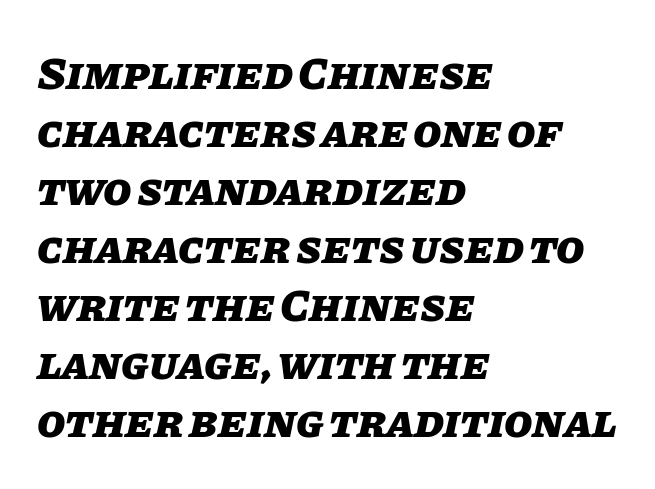
The image shows 46 px heavy type, italic (leaning right); set left-aligned, normal line spacing (1.26x), normal letter spacing, not underlined; low stroke contrast and a large x-height.
